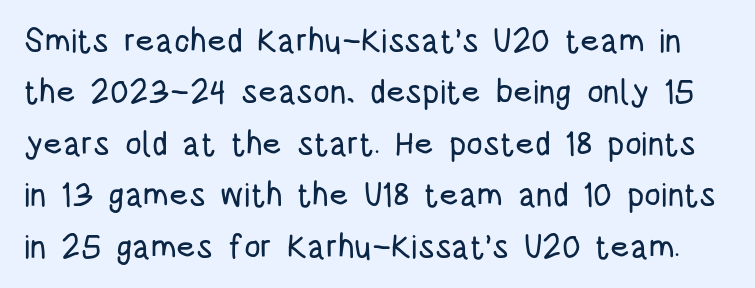
The image shows 33 px condensed sans-serif type, upright; set normal line spacing (1.56x), normal letter spacing, not underlined; low stroke contrast and a large x-height.
